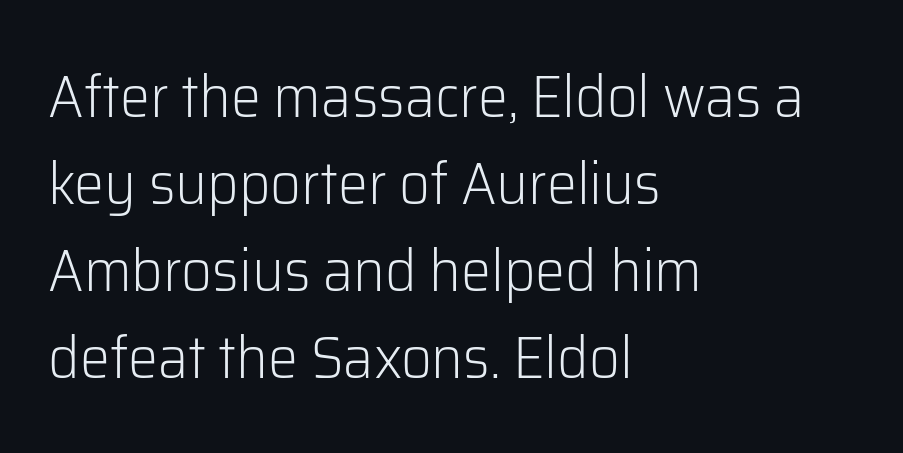
Observe the absence of serifs on each vertical stroke in this sample. Spacing verdict: proportional, widths tailored to each character. The typesetting does not lean heavy: it is not bold. The type sits square on the baseline with zero lean.
